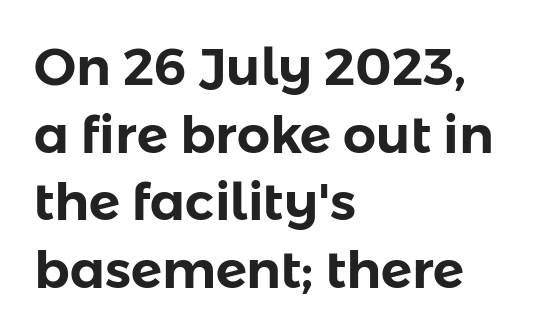
The passage shown is typed in a proportional face where columns would drift. Vertically, the passage feels balanced, rows spaced as you'd expect. The text block is weighted toward the left margin, trailing off unevenly rightward. These lines are composed in type without serifs. Standard letterfit; no display-style spreading of the glyphs. Quick note: not italic, upright.
